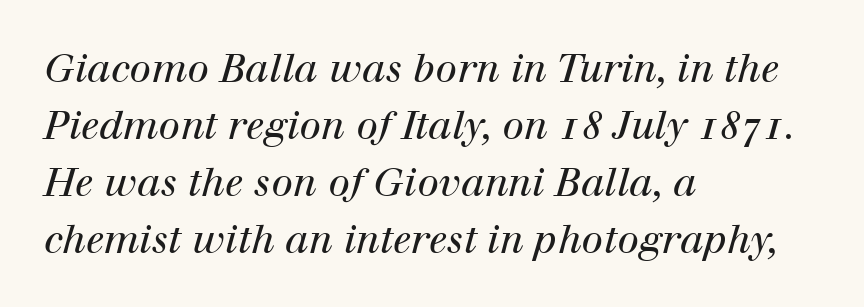
{"serif": "yes", "italic": "yes", "lean": "right", "slant_degrees": 12, "bold": "no", "weight": "regular", "width": "normal", "stroke_contrast": "high", "x_height": "medium", "monospaced": "no", "underline": "no", "align": "left", "line_spacing": "normal", "line_spacing_ratio": 1.46, "letter_spacing": "normal", "letter_spacing_em": 0.0, "glyph_px": 39}
